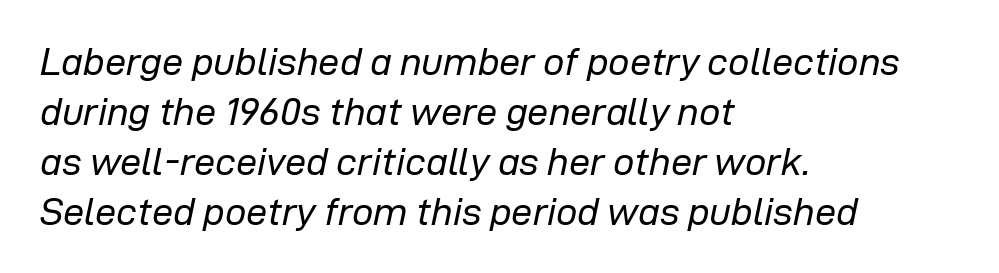
The face looks like a standard text weight, possibly lighter. Standard letterfit; no display-style spreading of the glyphs. Quick note: underline off. Varying glyph widths throughout — classic text-font behaviour. Summary of vertical rhythm: regular, with standard interline spacing.
